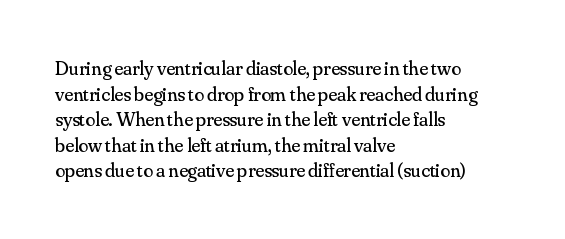
The weight would be labelled regular, book, light, or lighter still. Tall strokes in this sample are plumb rather than angled. These lines stack with their left ends in a neat column. Unmarked baselines from the first word to the last. Regular leading. A typesetter would call this zero additional tracking.
